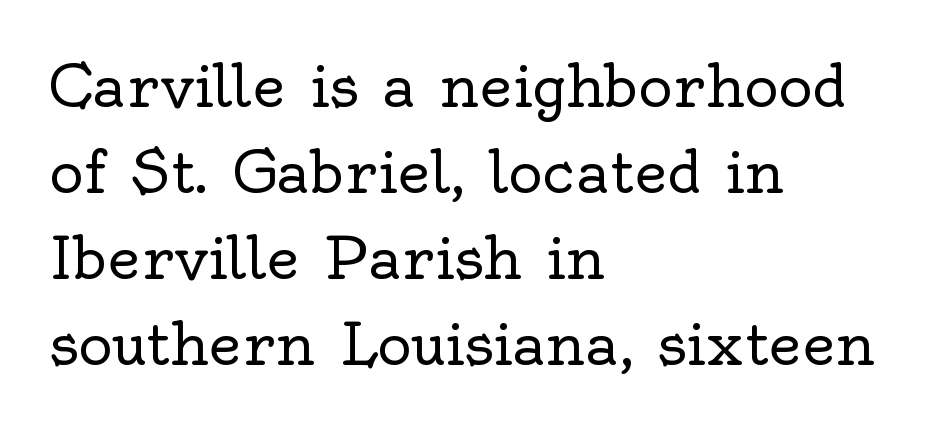
Words appear dense and cohesive because spacing is normal. Are there feet on the stems? There are — it's a serif. The strokes are not fattened; the text isn't bold. Notice how the passage keeps a crisp vertical edge on the left only. Is there much room between lines? A standard amount, neither cramped nor airy. Ordinary non-slanted type is in use.
